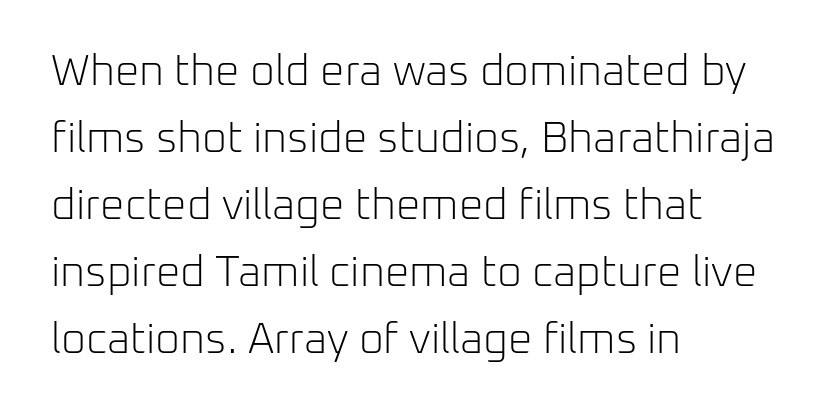
The image shows 43 px light sans-serif type, upright; set left-aligned, normal line spacing (1.56x), normal letter spacing, not underlined; low stroke contrast and a medium x-height.
